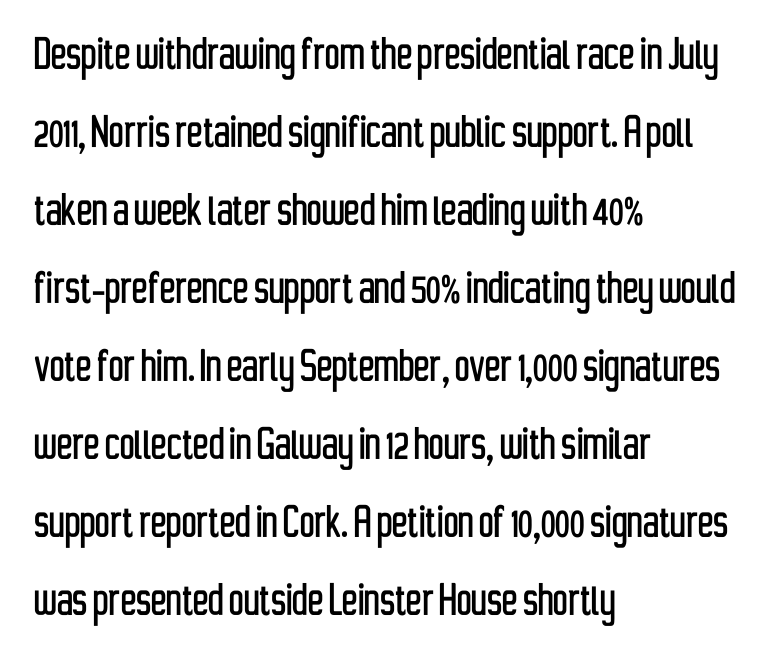
Spacing verdict: proportional, widths tailored to each character. Summary of vertical rhythm: regular, with standard interline spacing. The rendering keeps characters at their native spacing. The specimen reads as upright at a glance. A clean baseline with only descenders dipping below it.
